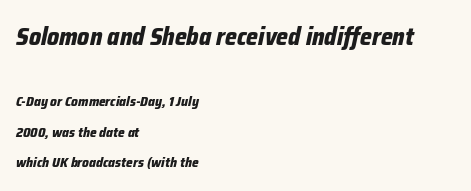
On the weight axis this lands at bold, roughly 700. The axis of the letterforms is tilted away from vertical. Caption: upper text group enlarged, lower text group reduced. Does extra space separate the letters? No, they use regular spacing.
